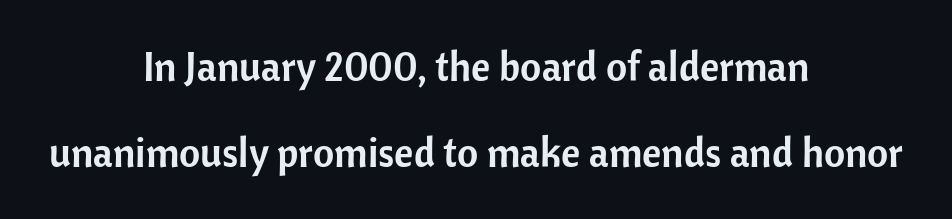
The area under the type is left untouched. The typography opts for an upright posture over an oblique one. In terms of leading, this rendering errs on the spacious side. The line texture is even and compact thanks to regular tracking. Each line is balanced around a shared central axis.
